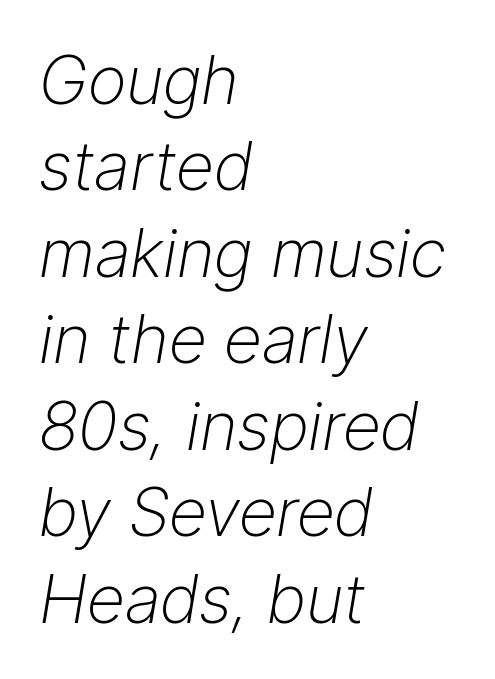
Q: Is the text bold? A: No.
Q: Is the text italic (slanted)? A: Yes, it leans right by about 9 degrees.
Q: Is the text underlined? A: No.
Q: How is the paragraph aligned? A: Left-aligned.
Q: Is the spacing between letters normal or unusually wide? A: Normal.
Q: Is the spacing between lines tight, normal or loose? A: Normal.
Q: Width (condensed, normal, or wide)? A: Normal.
Q: Stroke contrast? A: Low.
Q: x-height? A: Medium.
Q: Monospaced? A: No.
